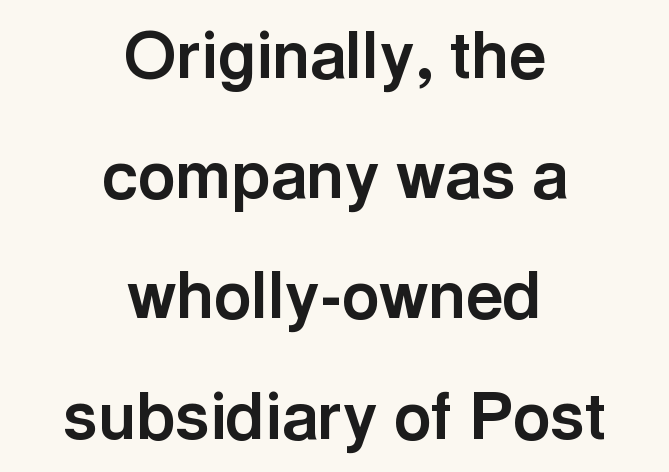
Words appear dense and cohesive because spacing is normal. A student would call this center alignment; a typographer would say set centered. Type without underlining. The face used here is proportionally spaced, like ordinary book or web type. Heavy-handed strokes throughout: this text is bold. Notice how the stems are strictly vertical — no italics here.
